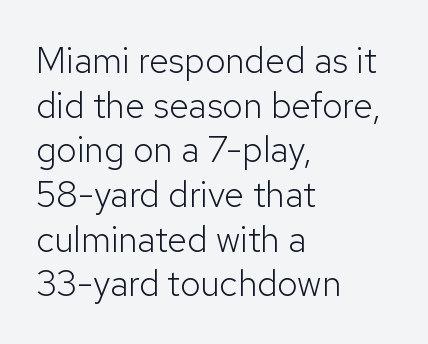
Q: Is the text bold? A: No.
Q: Is the text italic (slanted)? A: No, it is upright.
Q: Is the typeface a serif or a sans-serif typeface? A: Sans-serif.
Q: Is the text underlined? A: No.
Q: How is the paragraph aligned? A: Left-aligned.
Q: Is the spacing between letters normal or unusually wide? A: Normal.
Q: Width (condensed, normal, or wide)? A: Normal.
Q: Stroke contrast? A: Low.
Q: x-height? A: Medium.
Q: Monospaced? A: No.
